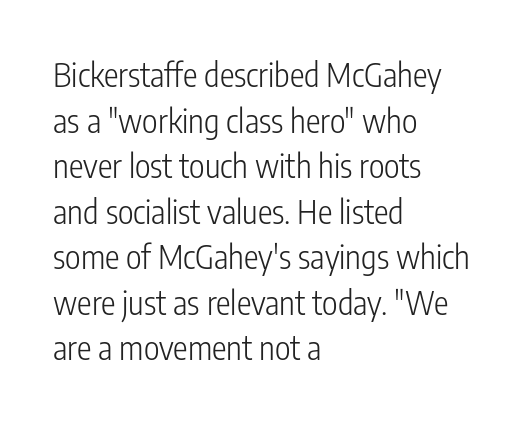
Q: Is the text bold? A: No.
Q: Is the text italic (slanted)? A: No, it is upright.
Q: Is the typeface a serif or a sans-serif typeface? A: Sans-serif.
Q: Is the text underlined? A: No.
Q: How is the paragraph aligned? A: Left-aligned.
Q: Is the spacing between letters normal or unusually wide? A: Normal.
Q: Is the spacing between lines tight, normal or loose? A: Normal.
Q: Width (condensed, normal, or wide)? A: Condensed.
Q: Stroke contrast? A: Low.
Q: x-height? A: Medium.
Q: Monospaced? A: No.
